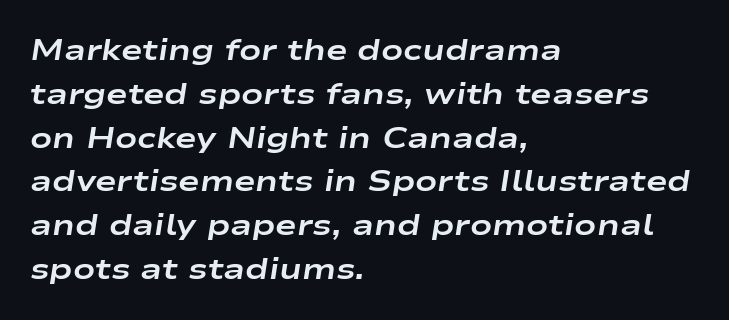
Q: Is the text bold? A: Yes.
Q: Is the text italic (slanted)? A: Yes, it leans right by about 9 degrees.
Q: Is the text underlined? A: No.
Q: How is the paragraph aligned? A: Left-aligned.
Q: Is the spacing between letters normal or unusually wide? A: Normal.
Q: Is the spacing between lines tight, normal or loose? A: Normal.
Q: Width (condensed, normal, or wide)? A: Wide.
Q: Stroke contrast? A: Low.
Q: x-height? A: Medium.
Q: Monospaced? A: No.
